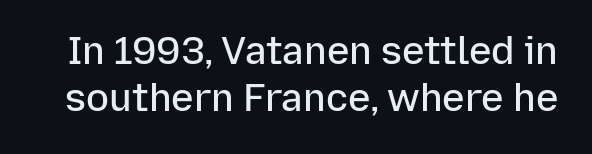
{"serif": "no", "italic": "no", "bold": "semi", "weight": "semibold", "width": "normal", "stroke_contrast": "low", "x_height": "medium", "monospaced": "no", "underline": "no", "line_spacing_ratio": 1.23, "letter_spacing": "normal", "letter_spacing_em": 0.0, "glyph_px": 38}
